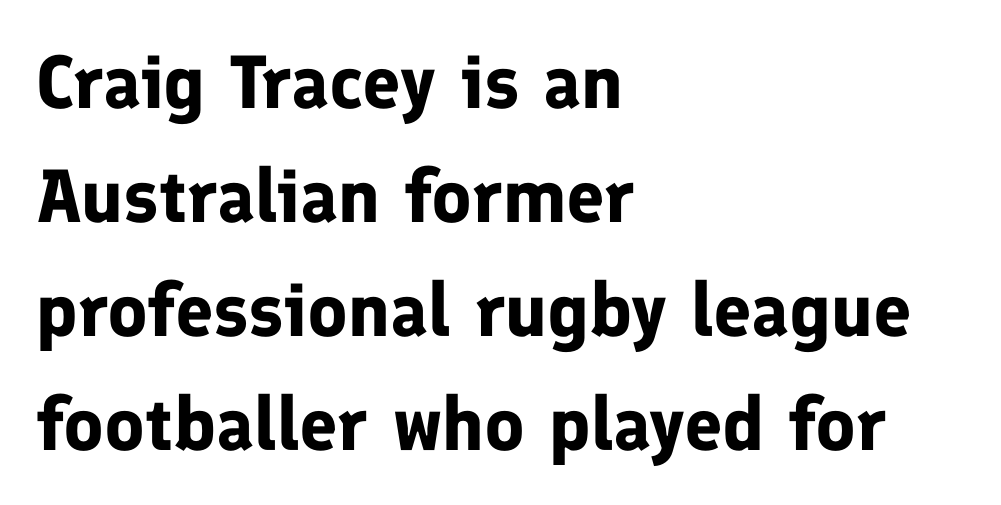
The rendering anchors every line to the left-hand side. Posture: upright roman. Are there feet on the stems? There aren't — it's a sans. As a designer I'd log this as weight 700, bold. Letter spacing: default.
